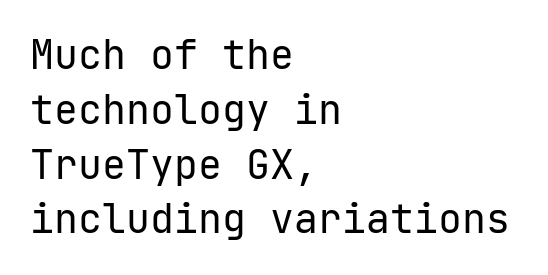
Q: Is the text bold? A: No.
Q: Is the text italic (slanted)? A: No, it is upright.
Q: Is the typeface a serif or a sans-serif typeface? A: Sans-serif.
Q: Is the text underlined? A: No.
Q: How is the paragraph aligned? A: Left-aligned.
Q: Is the spacing between letters normal or unusually wide? A: Normal.
Q: Is the spacing between lines tight, normal or loose? A: Normal.
Q: Width (condensed, normal, or wide)? A: Normal.
Q: Stroke contrast? A: Low.
Q: x-height? A: Medium.
Q: Monospaced? A: Yes.
